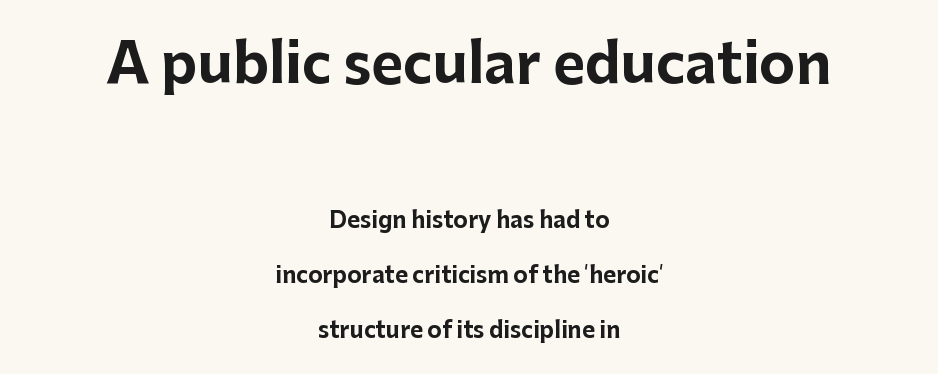
Q: Is the text bold? A: Yes.
Q: Is the text italic (slanted)? A: No, it is upright.
Q: Is the typeface a serif or a sans-serif typeface? A: Sans-serif.
Q: Is the text underlined? A: No.
Q: How is the paragraph aligned? A: Centered.
Q: Is the spacing between letters normal or unusually wide? A: Normal.
Q: Is the spacing between lines tight, normal or loose? A: Loose.
Q: Which block of text is set in a larger size, the first (top) or the second (bottom)? A: The first (top) one.
Q: Width (condensed, normal, or wide)? A: Normal.
Q: Stroke contrast? A: Low.
Q: x-height? A: Medium.
Q: Monospaced? A: No.
